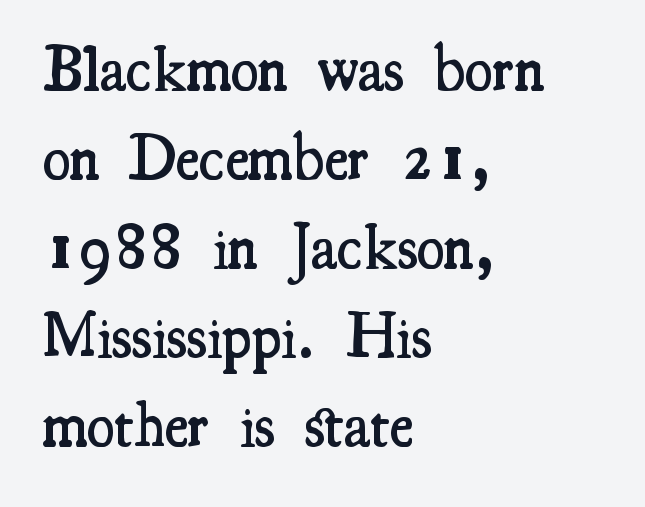
{"serif": "yes", "italic": "no", "bold": "semi", "weight": "semibold", "width": "condensed", "stroke_contrast": "medium", "x_height": "small", "monospaced": "no", "underline": "no", "align": "left", "line_spacing": "normal", "line_spacing_ratio": 1.39, "letter_spacing": "normal", "letter_spacing_em": 0.0, "glyph_px": 64}
